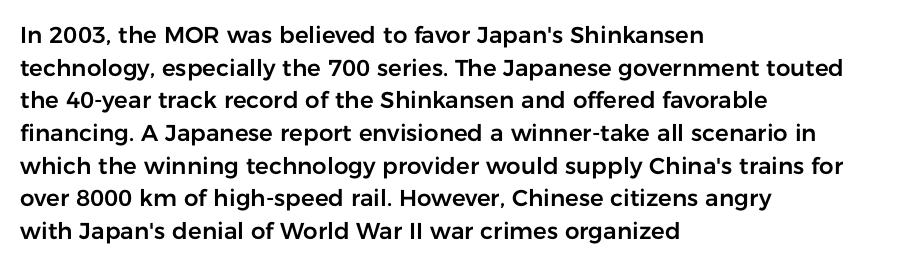
The image shows 23 px text type, upright; set left-aligned, normal line spacing (1.42x), normal letter spacing, not underlined.
